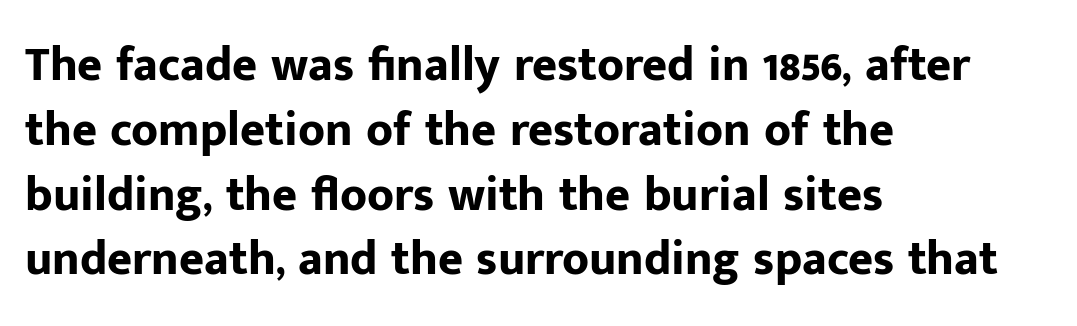
Spacing verdict: proportional, widths tailored to each character. I'd describe the lettering as bold — thick and assertive. Every character sits straight up, as roman type does. Descender tails drop into unmarked territory. Examine the stroke ends and you'll find no serifs.
